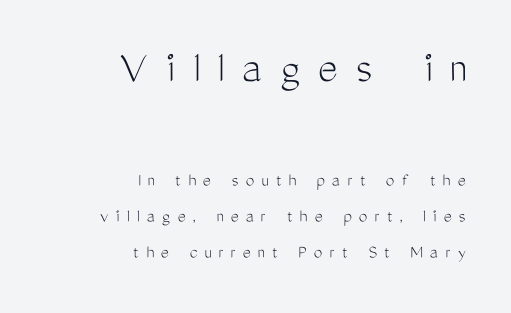
The face used here is proportionally spaced, like ordinary book or web type. Posture: vertical. Unlike a traditional serif, this face leaves its strokes unadorned. If you drew a ruler down the right edge, every line would touch it. The letters look calm and open, with moderate or lighter stems.
